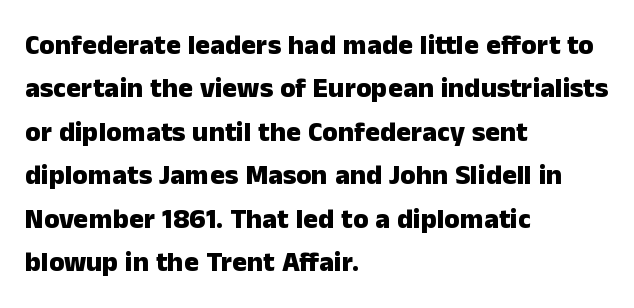
Q: Is the text bold? A: Yes.
Q: Is the text italic (slanted)? A: No, it is upright.
Q: Is the typeface a serif or a sans-serif typeface? A: Sans-serif.
Q: Is the text underlined? A: No.
Q: How is the paragraph aligned? A: Left-aligned.
Q: Is the spacing between letters normal or unusually wide? A: Normal.
Q: Is the spacing between lines tight, normal or loose? A: Normal.
Q: Width (condensed, normal, or wide)? A: Normal.
Q: Stroke contrast? A: Low.
Q: x-height? A: Medium.
Q: Monospaced? A: No.
